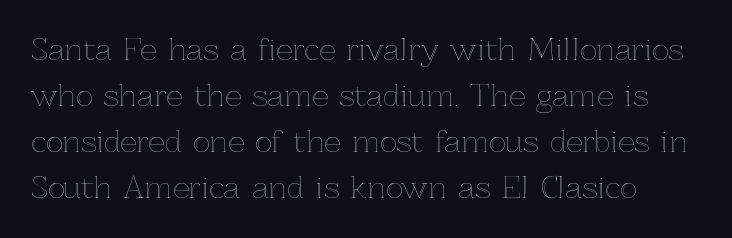
Compared with typical paragraphs, the rows here are spaced about the same. The zone under the glyphs is completely vacant. Posture: straight, roman, zero tilt. These lines keep a tight, regular rhythm from letter to letter. Looks like regular typesetting: each glyph gets only the width it needs.
